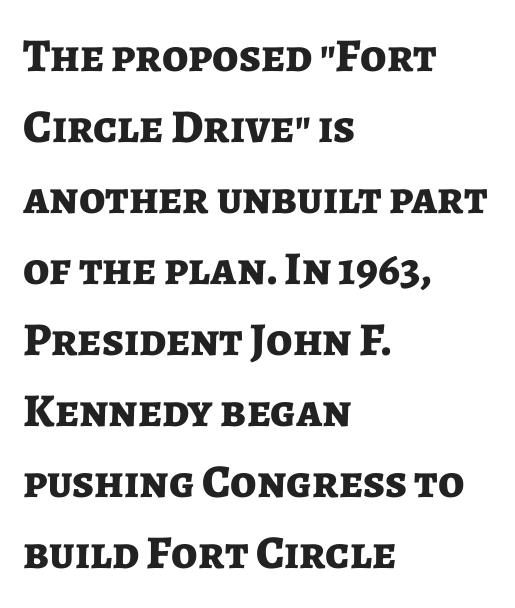
Every stem runs plumb, perpendicular to the baseline. Standard letterfit; no display-style spreading of the glyphs. The characters display no serif detailing; their extremities are plain. Whoever set this chose a conventional vertical rhythm. Think of a printed novel: that variable character pitch is what you see here.
